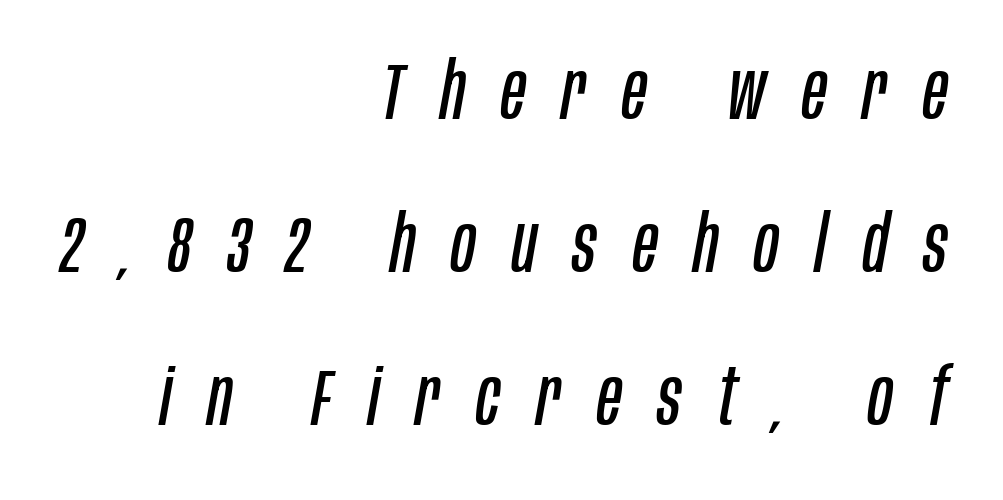
Q: Is the text bold? A: No.
Q: Is the text italic (slanted)? A: Yes, it leans right by about 10 degrees.
Q: Is the text underlined? A: No.
Q: How is the paragraph aligned? A: Right-aligned.
Q: Is the spacing between letters normal or unusually wide? A: Unusually wide.
Q: Is the spacing between lines tight, normal or loose? A: Loose.
Q: Width (condensed, normal, or wide)? A: Condensed.
Q: Stroke contrast? A: Low.
Q: x-height? A: Large.
Q: Monospaced? A: No.
